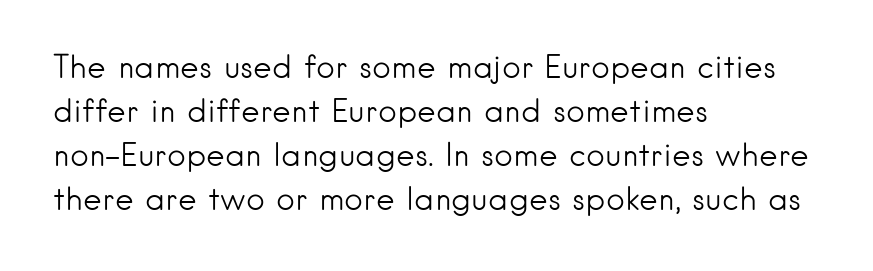
The image shows 32 px light sans-serif type, upright; set left-aligned, normal line spacing (1.37x), normal letter spacing, not underlined; low stroke contrast and a small x-height.
